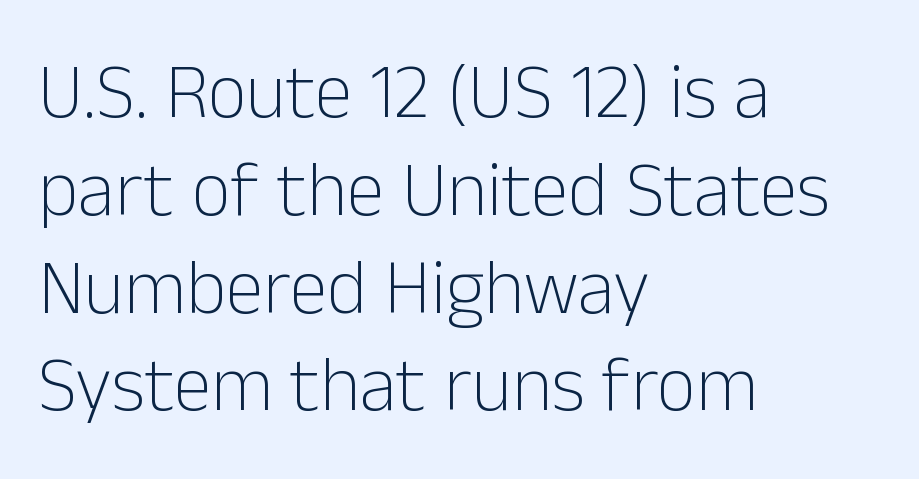
{"serif": "no", "italic": "no", "bold": "no", "weight": "light", "width": "normal", "stroke_contrast": "low", "x_height": "medium", "monospaced": "no", "underline": "no", "align": "left", "line_spacing": "normal", "line_spacing_ratio": 1.27, "letter_spacing": "normal", "letter_spacing_em": 0.0, "glyph_px": 77}
